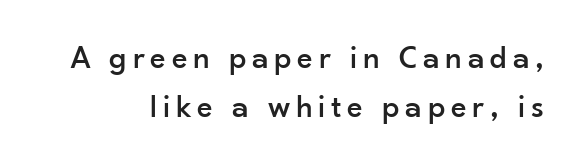
Any mark beneath the type? The region is blank. Looks like regular typesetting: each glyph gets only the width it needs. What's the leading like? Ordinary, nothing unusual. The typography opts for an upright posture over an oblique one.
